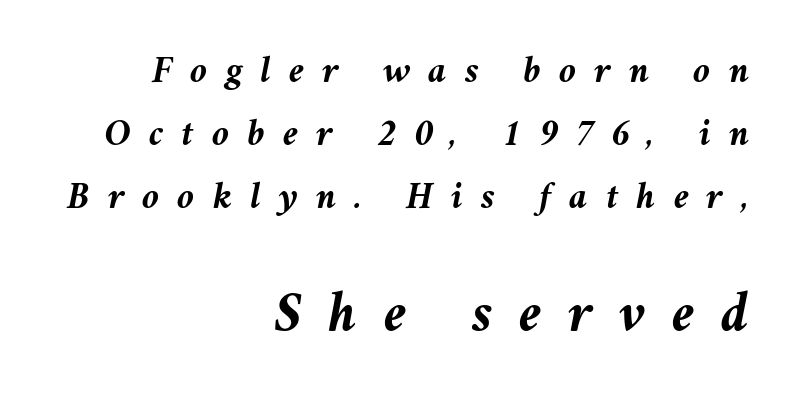
The image shows 58 px semibold type, italic (leaning right); set right-aligned, normal line spacing (1.61x), unusually wide letter spacing (+0.46 em), not underlined; the second (bottom) block is 1.49x larger; medium stroke contrast and a medium x-height.
